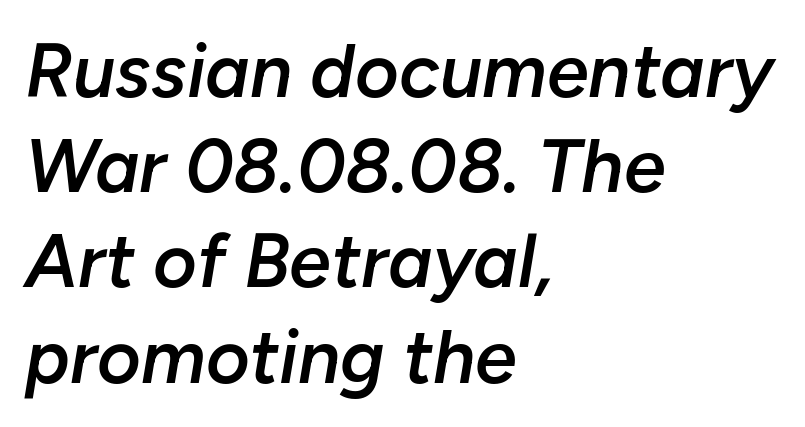
Q: Is the text bold? A: Semi-bold.
Q: Is the text italic (slanted)? A: Yes, it leans right by about 10 degrees.
Q: Is the text underlined? A: No.
Q: How is the paragraph aligned? A: Left-aligned.
Q: Is the spacing between letters normal or unusually wide? A: Normal.
Q: Is the spacing between lines tight, normal or loose? A: Normal.
Q: Width (condensed, normal, or wide)? A: Normal.
Q: Stroke contrast? A: Low.
Q: x-height? A: Medium.
Q: Monospaced? A: No.
